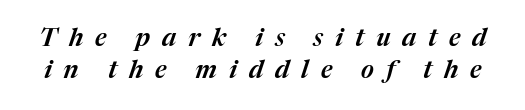
The image shows 25 px text type, italic (leaning right); set normal line spacing (1.28x), unusually wide letter spacing (+0.47 em), not underlined.
